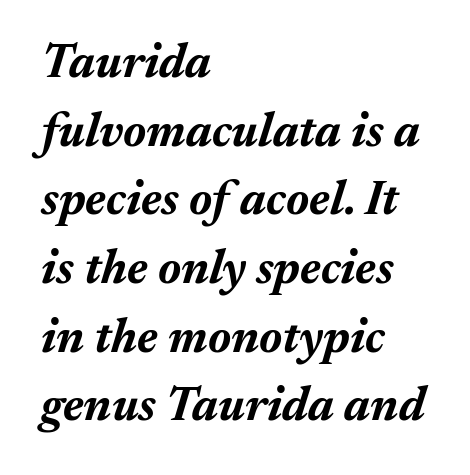
The image shows 48 px bold type, italic (leaning right); set left-aligned, normal line spacing (1.43x), normal letter spacing, not underlined; medium stroke contrast and a medium x-height.
